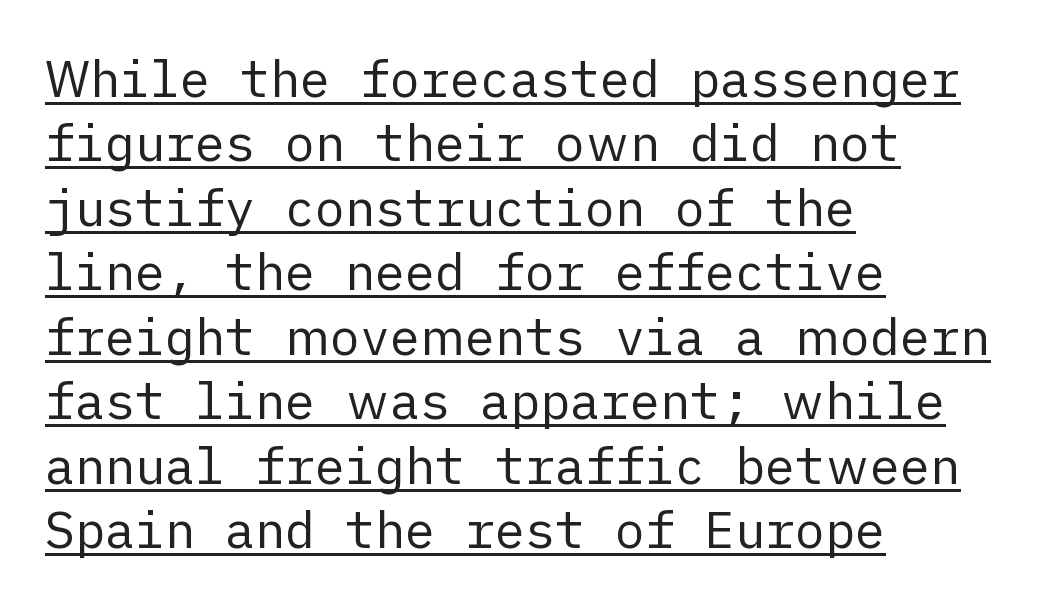
Q: Is the text bold? A: No.
Q: Is the text italic (slanted)? A: No, it is upright.
Q: Is the typeface a serif or a sans-serif typeface? A: Sans-serif.
Q: Is the text underlined? A: Yes.
Q: How is the paragraph aligned? A: Left-aligned.
Q: Is the spacing between letters normal or unusually wide? A: Normal.
Q: Is the spacing between lines tight, normal or loose? A: Normal.
Q: Width (condensed, normal, or wide)? A: Normal.
Q: Stroke contrast? A: Low.
Q: x-height? A: Medium.
